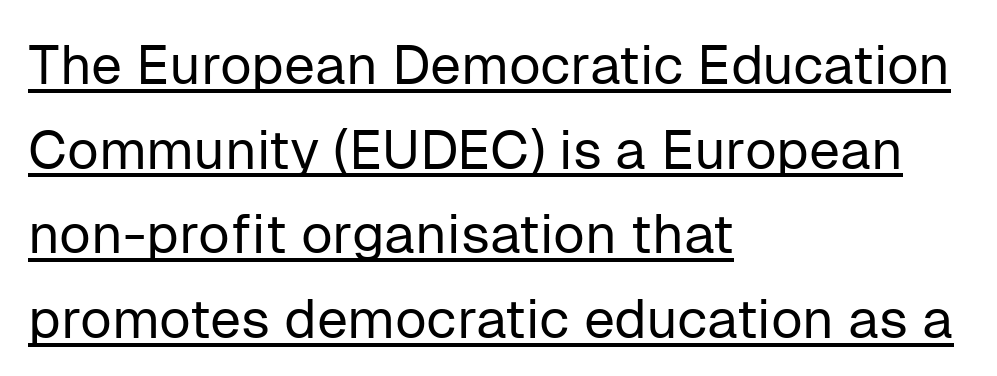
{"serif": "no", "italic": "no", "bold": "no", "weight": "regular", "width": "normal", "stroke_contrast": "low", "x_height": "medium", "monospaced": "no", "underline": "yes", "align": "left", "line_spacing": "normal", "line_spacing_ratio": 1.54, "letter_spacing": "normal", "letter_spacing_em": 0.0, "glyph_px": 55}
